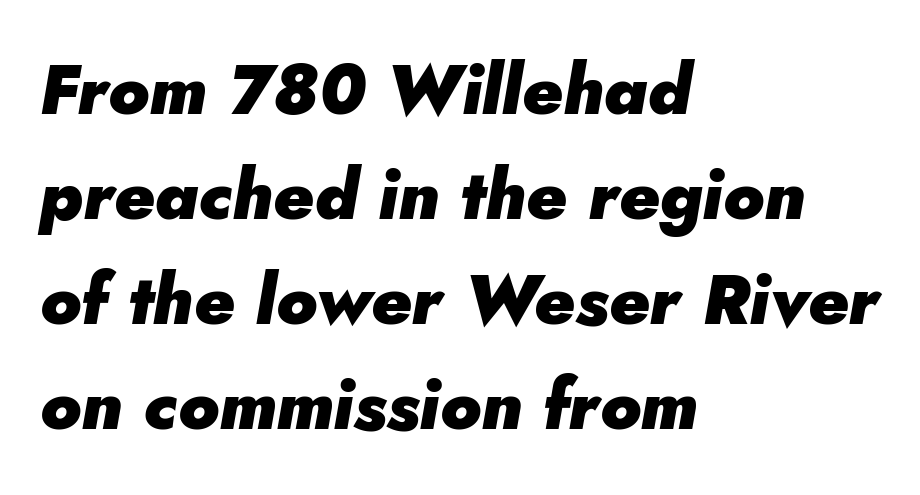
The image shows 70 px heavy type, italic (leaning right); set left-aligned, normal line spacing (1.5x), normal letter spacing, not underlined; low stroke contrast and a small x-height.
